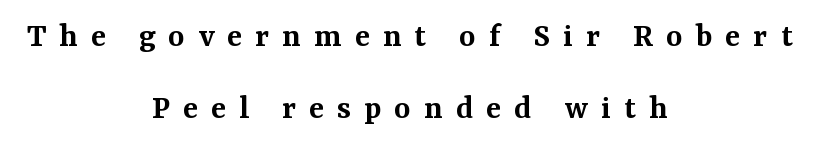
{"serif": "yes", "italic": "no", "bold": "semi", "weight": "semibold", "width": "normal", "stroke_contrast": "medium", "x_height": "medium", "monospaced": "no", "underline": "no", "align": "center", "line_spacing": "loose", "line_spacing_ratio": 2.06, "letter_spacing": "wide", "letter_spacing_em": 0.37, "glyph_px": 35}
